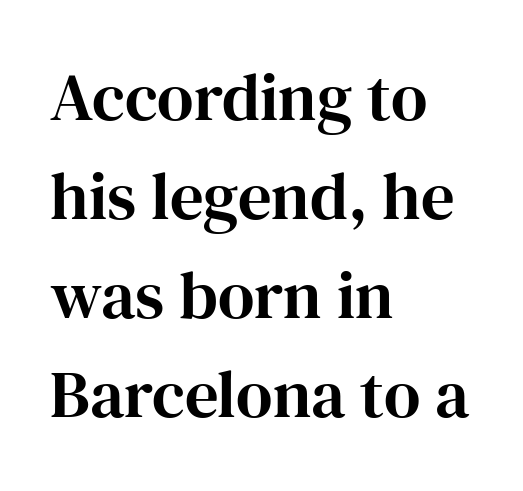
The image shows 67 px serif type, upright; set left-aligned, normal line spacing (1.48x), normal letter spacing, not underlined; high stroke contrast and a medium x-height.
